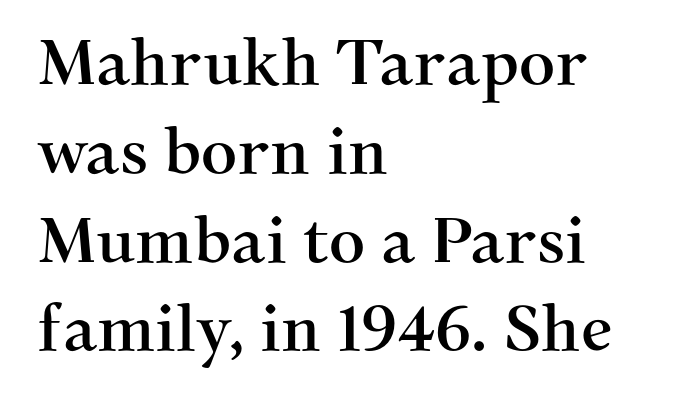
Q: Is the text italic (slanted)? A: No, it is upright.
Q: Is the typeface a serif or a sans-serif typeface? A: Serif.
Q: Is the text underlined? A: No.
Q: How is the paragraph aligned? A: Left-aligned.
Q: Is the spacing between letters normal or unusually wide? A: Normal.
Q: Is the spacing between lines tight, normal or loose? A: Normal.
Q: Width (condensed, normal, or wide)? A: Normal.
Q: Stroke contrast? A: Medium.
Q: x-height? A: Medium.
Q: Monospaced? A: No.
